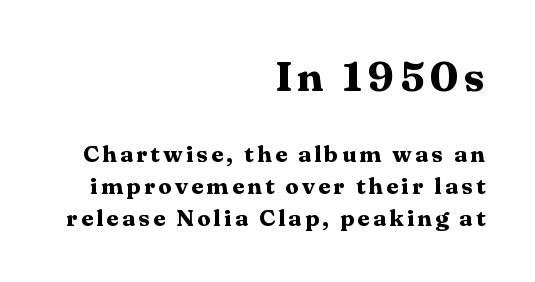
{"serif": "yes", "italic": "no", "bold": "yes", "weight": "heavy", "width": "wide", "stroke_contrast": "medium", "x_height": "medium", "monospaced": "no", "underline": "no", "align": "right", "line_spacing": "normal", "line_spacing_ratio": 1.38, "larger_block": "first", "size_ratio": 1.78, "glyph_px": 41}
